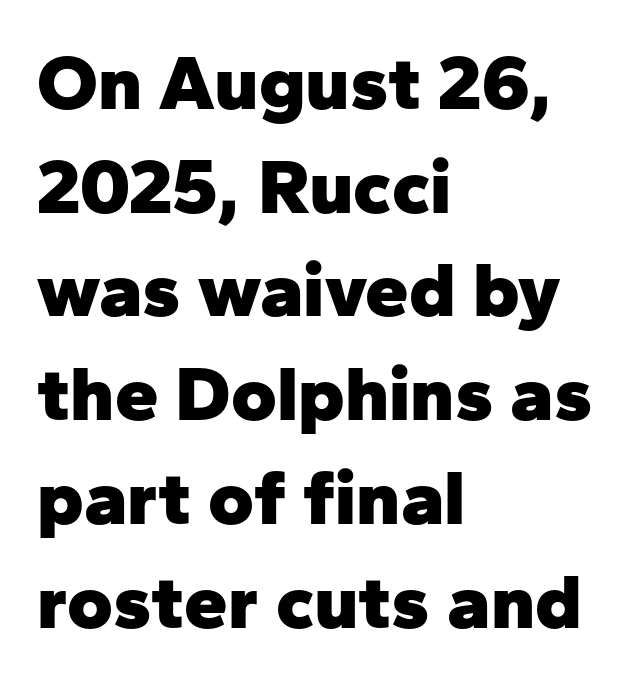
The passage shown stacks its lines at a standard gap. Words appear dense and cohesive because spacing is normal. The glyphs are unaccompanied by any horizontal stroke below them. This sample has the flowing, uneven cadence of proportional lettering. If you drew a ruler down the left edge, every line would touch it. Nope, not italic — everything's standing straight.
